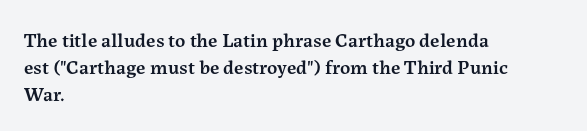
Designer's note — italics off, roman on. These lines are set flush left with a ragged right edge. The area under the type is left untouched. A normal amount of white space separates one row of letters from the next.
